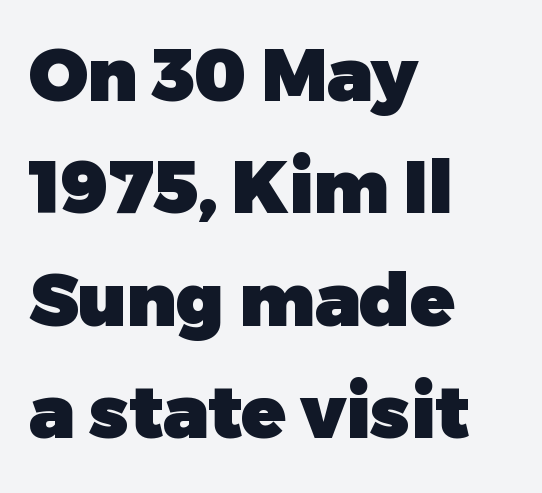
The image shows 73 px heavy sans-serif type, upright; set left-aligned, normal line spacing (1.54x), normal letter spacing, not underlined; low stroke contrast and a medium x-height.
